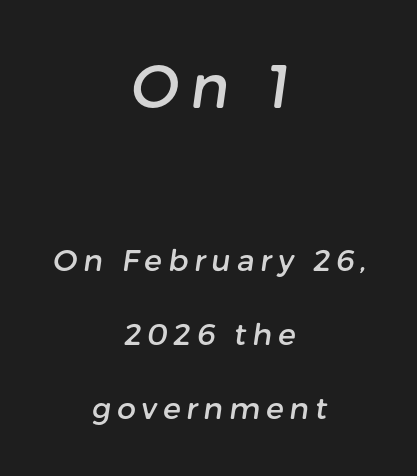
Q: Is the typeface a serif or a sans-serif typeface? A: Sans-serif.
Q: Is the text underlined? A: No.
Q: How is the paragraph aligned? A: Centered.
Q: Is the spacing between lines tight, normal or loose? A: Loose.
Q: Which block of text is set in a larger size, the first (top) or the second (bottom)? A: The first (top) one.
Q: Width (condensed, normal, or wide)? A: Normal.
Q: Stroke contrast? A: Low.
Q: x-height? A: Medium.
Q: Monospaced? A: No.
